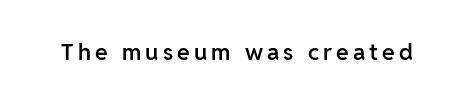
If you drew a line through each stem, it would be perfectly vertical. A bit beefed up — I'd call it semibold rather than bold. Just letters on the line, the space beneath them empty.
